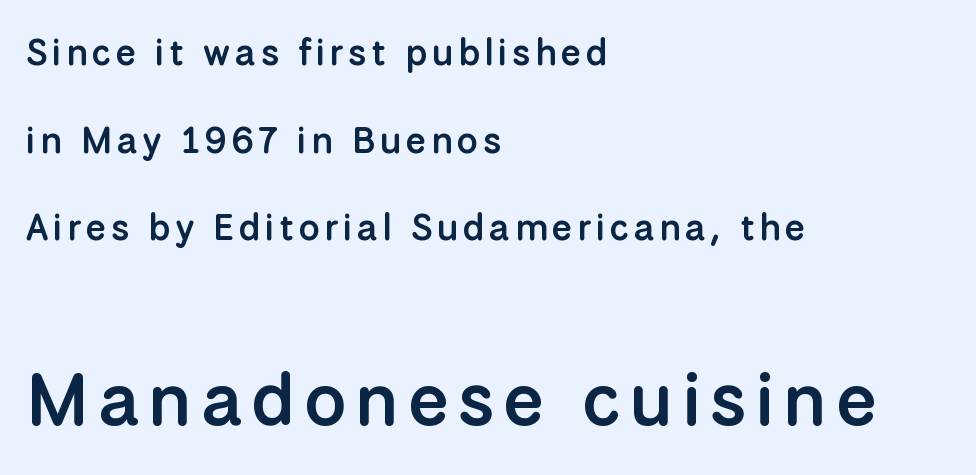
{"serif": "no", "italic": "no", "bold": "semi", "weight": "semibold", "width": "normal", "stroke_contrast": "low", "x_height": "medium", "monospaced": "no", "underline": "no", "align": "left", "line_spacing": "loose", "line_spacing_ratio": 2.37, "larger_block": "second", "size_ratio": 2.0, "glyph_px": 74}
